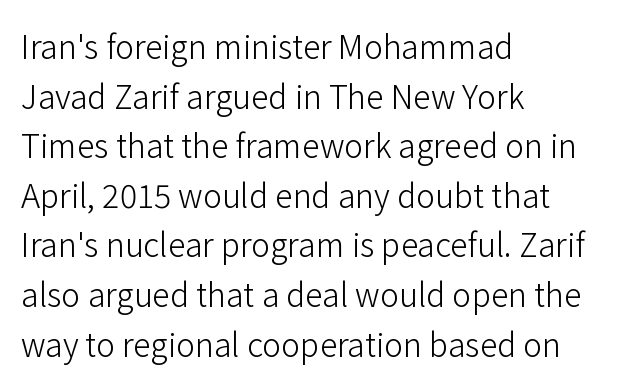
{"serif": "no", "italic": "no", "bold": "no", "weight": "light", "width": "normal", "stroke_contrast": "low", "x_height": "medium", "monospaced": "no", "underline": "no", "align": "left", "line_spacing": "normal", "line_spacing_ratio": 1.55, "letter_spacing": "normal", "letter_spacing_em": 0.0, "glyph_px": 32}
